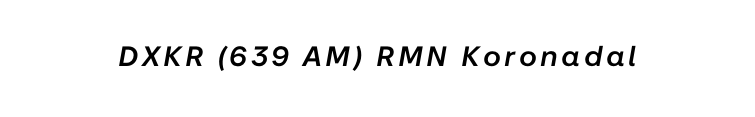
Spacing verdict: proportional, widths tailored to each character. Stems and bowls a touch heavier than normal — semibold. The zone under the glyphs is completely vacant. Compared with ordinary roman type, these characters are visibly tilted.
